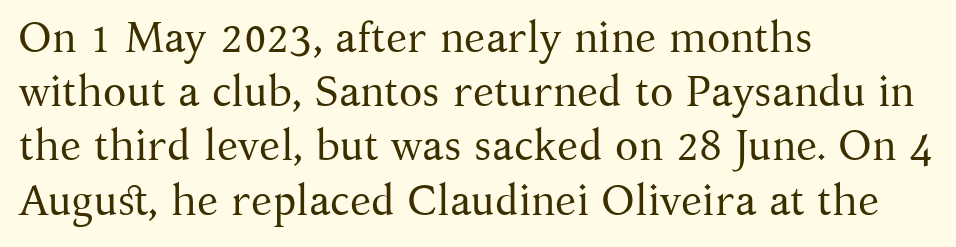
What stands out about the letter spacing? Nothing — it is the standard amount. Each stroke keeps to a modest, everyday thickness or less. Regarding leading, the lines here are spaced in the standard way. The font family rendered here belongs to the serif group. This rendering uses left alignment, leaving the right contour irregular. Spacing verdict: proportional, widths tailored to each character.
